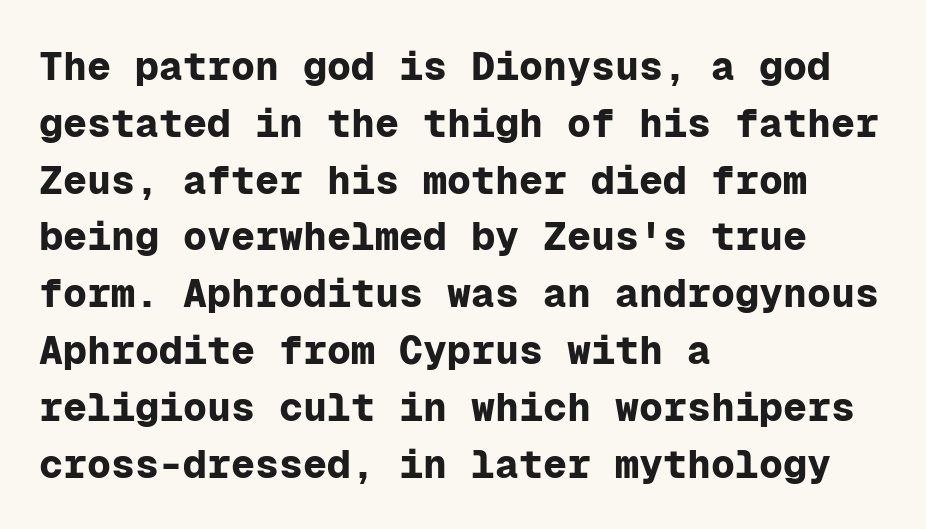
{"serif": "no", "italic": "no", "bold": "yes", "weight": "bold", "width": "normal", "stroke_contrast": "low", "x_height": "medium", "monospaced": "yes", "underline": "no", "align": "left", "line_spacing": "normal", "line_spacing_ratio": 1.42, "letter_spacing": "normal", "letter_spacing_em": 0.0, "glyph_px": 40}
